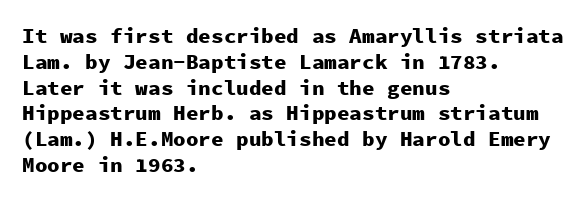
The letters stand upright; this is a roman face. Every row of glyphs begins at an identical x-position on the left. Between one letter and the next there's only the usual sliver of space. Caption: bold face, heavy strokes.
